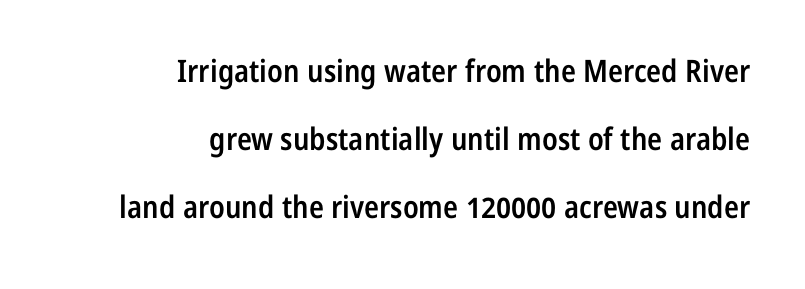
One-word summary of the alignment: right. The typeface chosen for these lines omits serifs. The typography opts for an upright posture over an oblique one. Character widths vary here, with narrow letters taking less room than wide ones. The rendering uses a semibold face; strokes are thickened but not to full bold.
